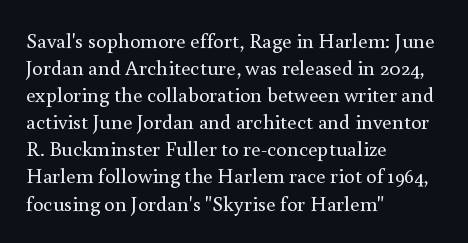
Q: Is the text bold? A: No.
Q: Is the text italic (slanted)? A: No, it is upright.
Q: Is the text underlined? A: No.
Q: How is the paragraph aligned? A: Left-aligned.
Q: Is the spacing between letters normal or unusually wide? A: Normal.
Q: Is the spacing between lines tight, normal or loose? A: Normal.
